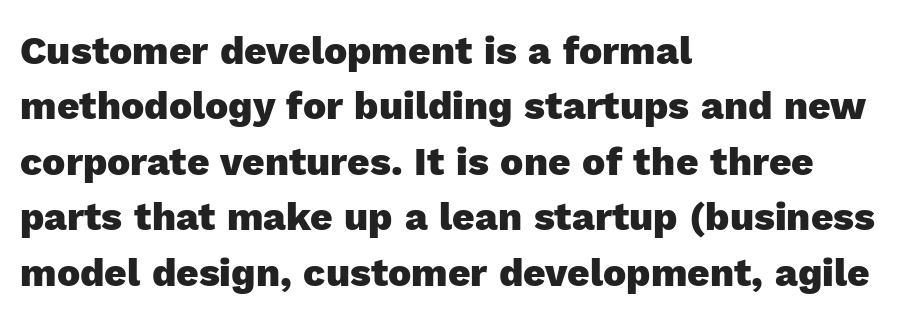
Interline gaps are of average width in this sample. The letters advance in unequal steps, a hallmark of proportional type. The line texture is even and compact thanks to regular tracking. Alignment: flush left.
